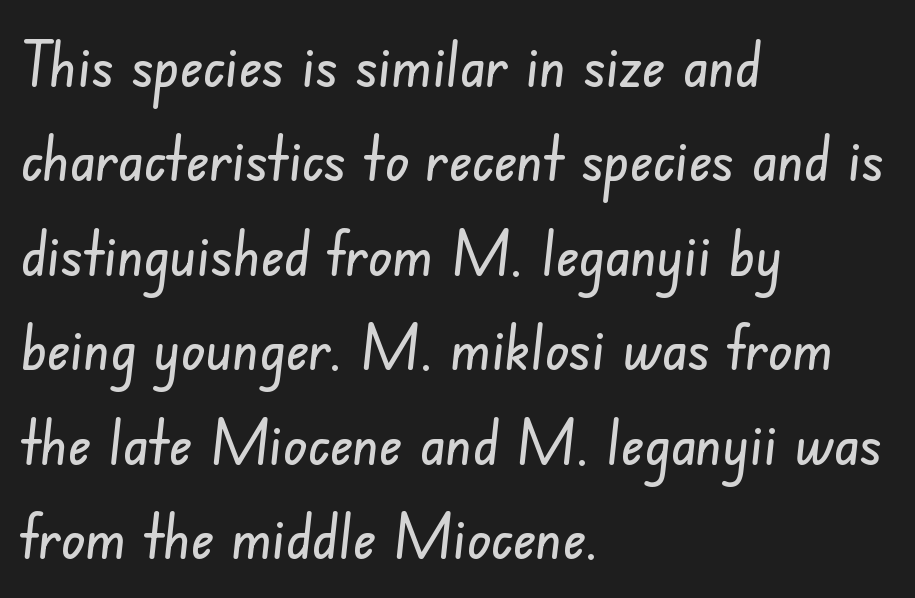
These lines stack with their left ends in a neat column. The passage shown stacks its lines at a standard gap. The face used here is a sans, in the tradition of grotesques and geometrics. Inter-character spacing is left at the font's built-in metrics.
